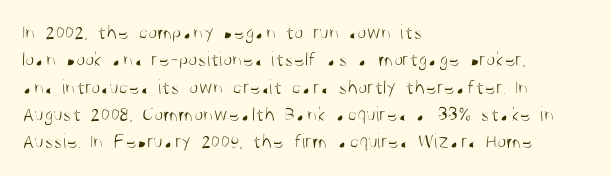
Reading down the block, your eye returns to a fixed left position each line. The weight tops out at a normal text grade. Interline gaps are of average width in this sample. The letters sit at their default tracking, neither squeezed nor spread.
